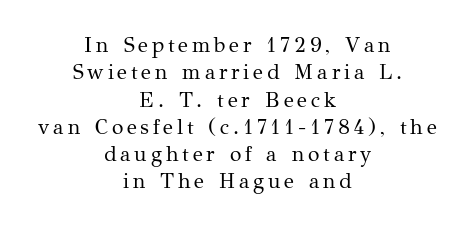
Descenders hang freely into open space. Is there any slant? The stems are plumb. Does the copy run flush right? No — it is centered line by line. One glance says typical: line gaps are just what's usual.
